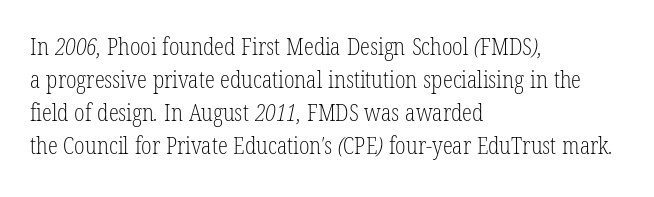
{"bold": "no", "underline": "no", "align": "left", "line_spacing": "normal", "line_spacing_ratio": 1.44, "letter_spacing": "normal", "letter_spacing_em": 0.0, "glyph_px": 23}
